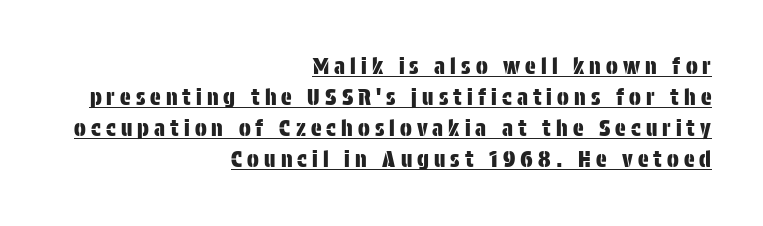
Q: Is the text italic (slanted)? A: No, it is upright.
Q: Is the text underlined? A: Yes.
Q: How is the paragraph aligned? A: Right-aligned.
Q: Is the spacing between letters normal or unusually wide? A: Unusually wide.
Q: Is the spacing between lines tight, normal or loose? A: Normal.
